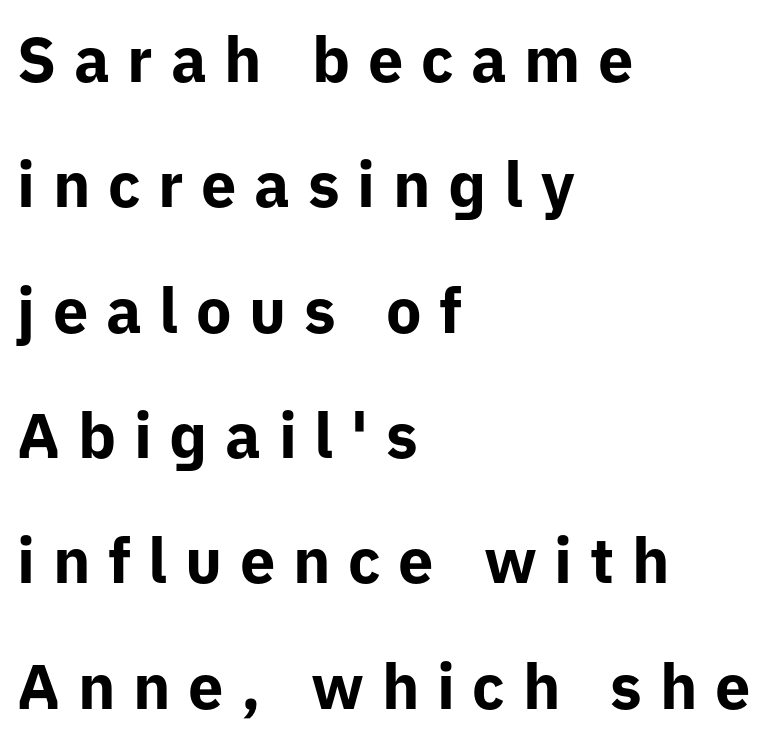
Q: Is the text bold? A: Yes.
Q: Is the text italic (slanted)? A: No, it is upright.
Q: Is the typeface a serif or a sans-serif typeface? A: Sans-serif.
Q: Is the text underlined? A: No.
Q: How is the paragraph aligned? A: Left-aligned.
Q: Is the spacing between letters normal or unusually wide? A: Unusually wide.
Q: Is the spacing between lines tight, normal or loose? A: Loose.
Q: Width (condensed, normal, or wide)? A: Normal.
Q: Stroke contrast? A: Low.
Q: x-height? A: Medium.
Q: Monospaced? A: No.
